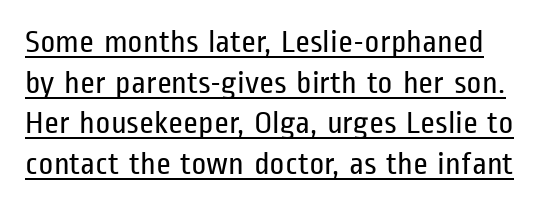
{"serif": "no", "italic": "no", "bold": "no", "weight": "regular", "width": "condensed", "stroke_contrast": "low", "x_height": "medium", "monospaced": "no", "underline": "yes", "line_spacing": "normal", "line_spacing_ratio": 1.27, "letter_spacing": "normal", "letter_spacing_em": 0.0, "glyph_px": 32}
